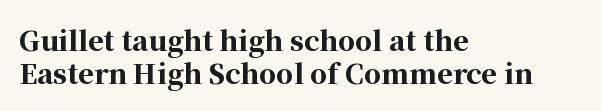
Words float on clear page, feet unadorned. Does the lettering tilt? It doesn't — this is upright. Visually the block forms a straight wall on the left and a jagged coastline on the right. These words are printed bold, with thick strokes throughout. Characters follow at the spacing the type designer built in.
